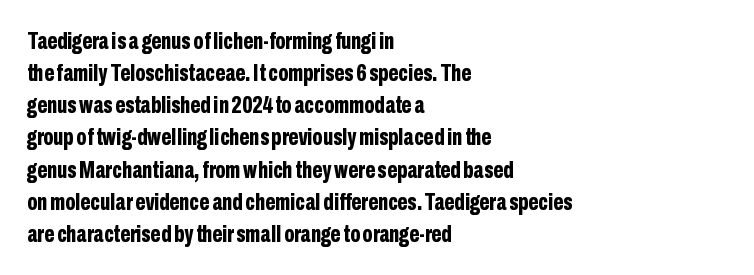
The image shows 24 px bold type, upright; set left-aligned, normal line spacing (1.34x), normal letter spacing, not underlined.
